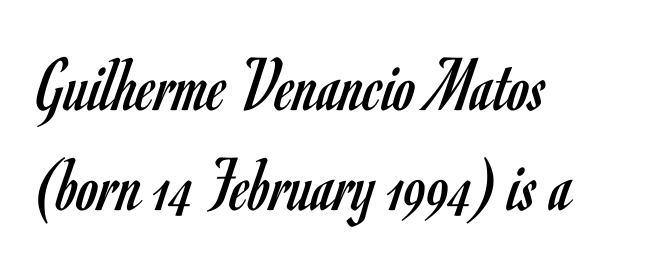
{"serif": "no", "bold": "no", "weight": "regular", "width": "condensed", "stroke_contrast": "low", "x_height": "small", "monospaced": "no", "underline": "no", "align": "left", "line_spacing": "normal", "line_spacing_ratio": 1.28, "letter_spacing": "normal", "letter_spacing_em": 0.0, "glyph_px": 78}
